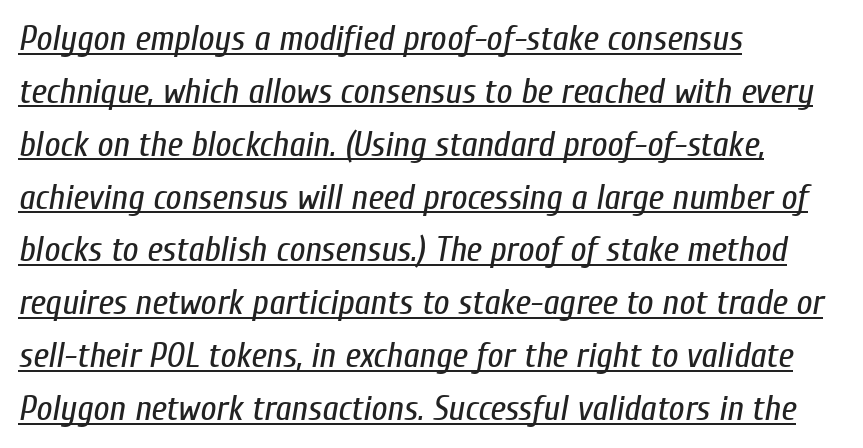
The image shows 35 px regular-weight, condensed type, italic (leaning right); set left-aligned, normal line spacing (1.51x), normal letter spacing, underlined; low stroke contrast and a medium x-height.
